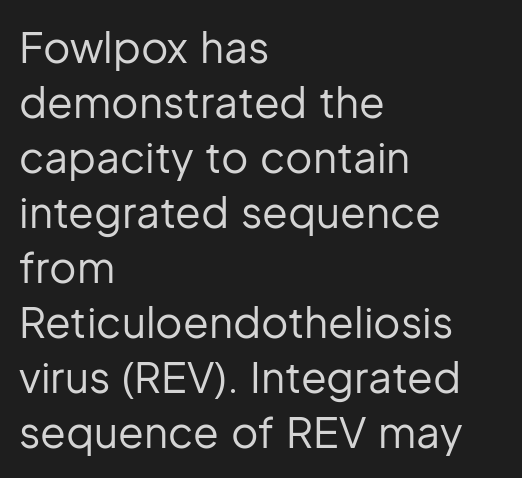
Q: Is the text bold? A: No.
Q: Is the text italic (slanted)? A: No, it is upright.
Q: Is the typeface a serif or a sans-serif typeface? A: Sans-serif.
Q: Is the text underlined? A: No.
Q: How is the paragraph aligned? A: Left-aligned.
Q: Is the spacing between letters normal or unusually wide? A: Normal.
Q: Is the spacing between lines tight, normal or loose? A: Normal.
Q: Width (condensed, normal, or wide)? A: Normal.
Q: Stroke contrast? A: Low.
Q: x-height? A: Medium.
Q: Monospaced? A: No.
